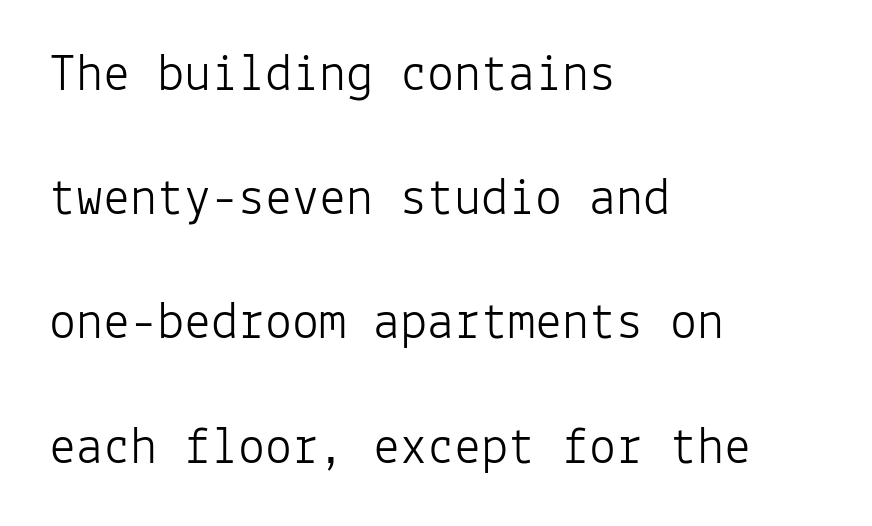
{"serif": "no", "italic": "no", "bold": "no", "weight": "light", "width": "normal", "stroke_contrast": "low", "x_height": "medium", "monospaced": "yes", "underline": "no", "align": "left", "line_spacing": "loose", "line_spacing_ratio": 2.3, "letter_spacing": "normal", "letter_spacing_em": 0.0, "glyph_px": 54}
